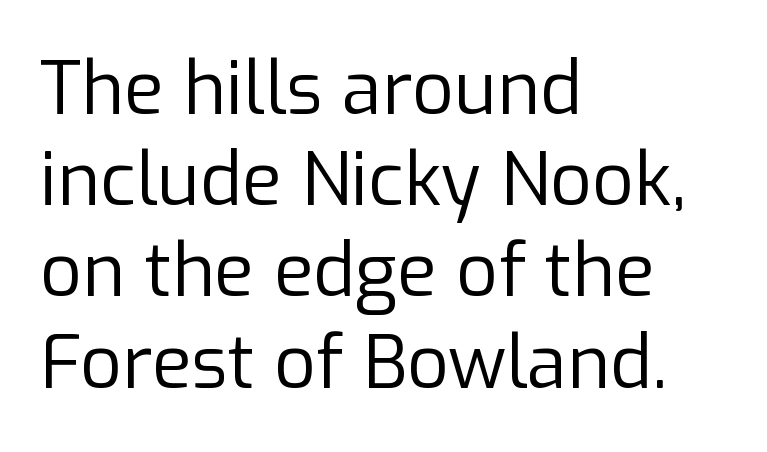
Q: Is the text bold? A: No.
Q: Is the text italic (slanted)? A: No, it is upright.
Q: Is the typeface a serif or a sans-serif typeface? A: Sans-serif.
Q: Is the text underlined? A: No.
Q: How is the paragraph aligned? A: Left-aligned.
Q: Is the spacing between letters normal or unusually wide? A: Normal.
Q: Is the spacing between lines tight, normal or loose? A: Normal.
Q: Width (condensed, normal, or wide)? A: Normal.
Q: Stroke contrast? A: Low.
Q: x-height? A: Medium.
Q: Monospaced? A: No.
